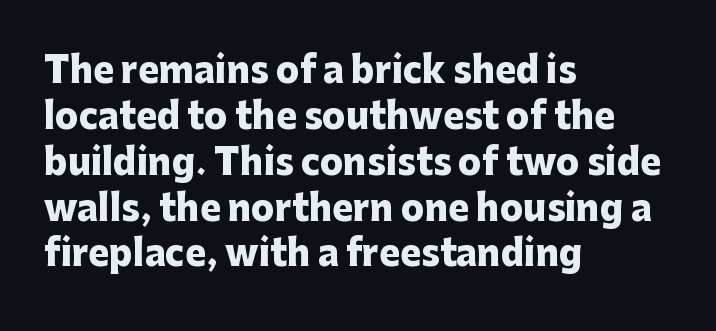
A typesetter would call this proportional, since set widths differ per character. Just letters on the line, the space beneath them empty. This is sans-serif lettering, the kind often seen on screens and signage. Line beginnings align vertically; line endings do not.
